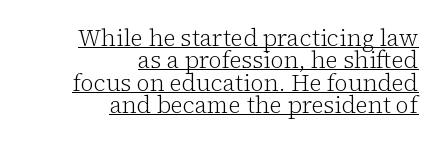
{"italic": "no", "bold": "no", "underline": "yes", "align": "right", "line_spacing": "tight", "line_spacing_ratio": 0.97, "letter_spacing": "normal", "letter_spacing_em": 0.0, "glyph_px": 23}
